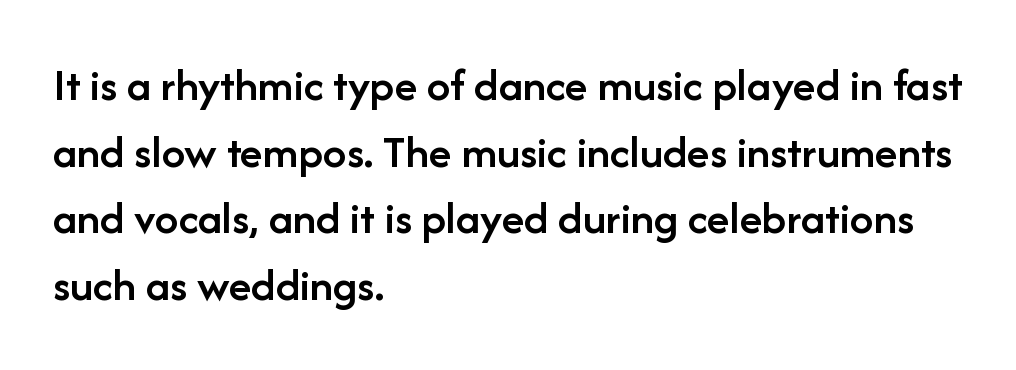
{"serif": "no", "italic": "no", "bold": "semi", "weight": "semibold", "width": "normal", "stroke_contrast": "low", "x_height": "medium", "monospaced": "no", "underline": "no", "align": "left", "line_spacing": "normal", "line_spacing_ratio": 1.42, "letter_spacing": "normal", "letter_spacing_em": 0.0, "glyph_px": 47}
